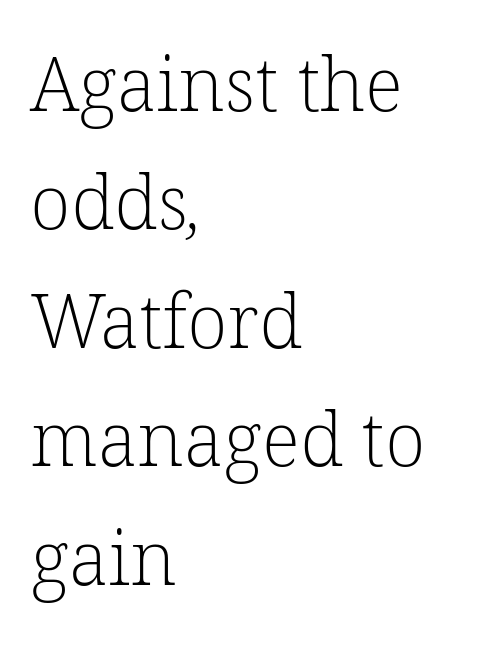
Q: Is the text bold? A: No.
Q: Is the typeface a serif or a sans-serif typeface? A: Serif.
Q: Is the text underlined? A: No.
Q: How is the paragraph aligned? A: Left-aligned.
Q: Is the spacing between letters normal or unusually wide? A: Normal.
Q: Is the spacing between lines tight, normal or loose? A: Normal.
Q: Width (condensed, normal, or wide)? A: Normal.
Q: Stroke contrast? A: Low.
Q: x-height? A: Medium.
Q: Monospaced? A: No.
